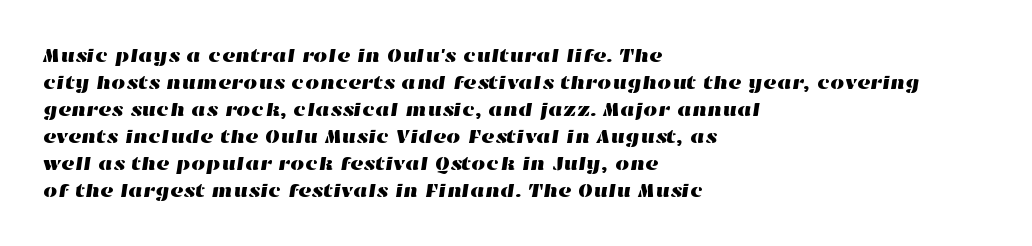
Letters rest on an invisible, unmarked baseline. All the whitespace from short lines collects on the right. Standard letterfit; no display-style spreading of the glyphs. Is there much room between lines? A standard amount, neither cramped nor airy.
